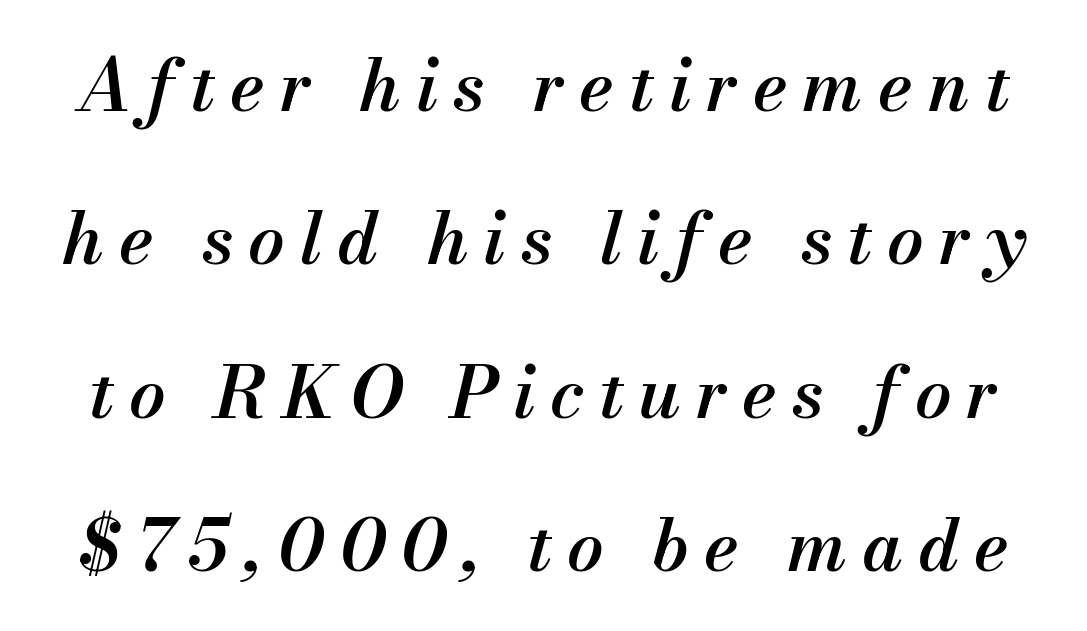
{"italic": "yes", "lean": "right", "slant_degrees": 13, "bold": "semi", "weight": "semibold", "width": "normal", "stroke_contrast": "medium", "x_height": "small", "monospaced": "no", "underline": "no", "line_spacing": "loose", "line_spacing_ratio": 2.13, "letter_spacing": "wide", "letter_spacing_em": 0.21, "glyph_px": 72}
